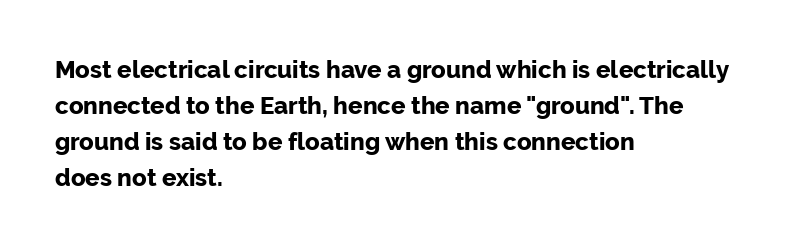
The image shows 24 px bold type, upright; set left-aligned, normal line spacing (1.5x), normal letter spacing, not underlined.
